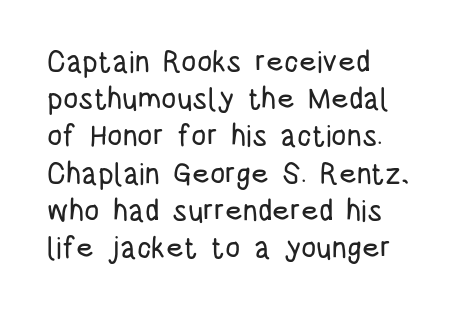
{"serif": "no", "italic": "no", "width": "condensed", "stroke_contrast": "low", "x_height": "large", "monospaced": "no", "underline": "no", "align": "left", "line_spacing_ratio": 1.24, "letter_spacing": "normal", "letter_spacing_em": 0.0, "glyph_px": 30}
